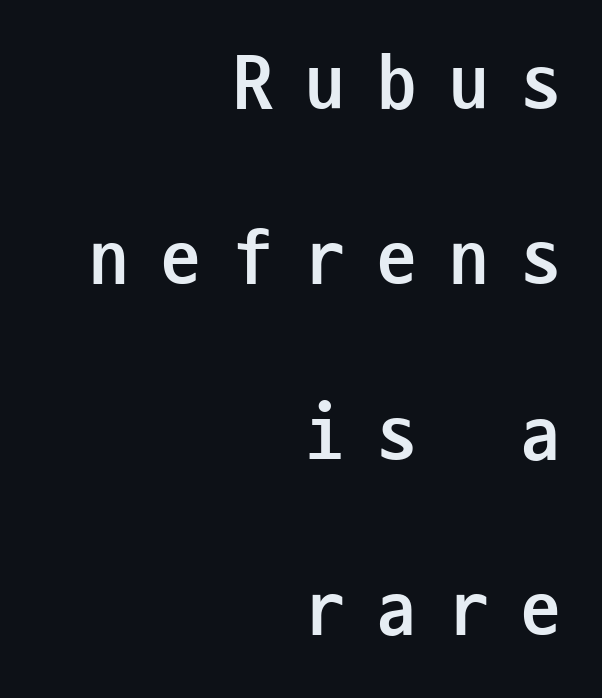
{"serif": "no", "italic": "no", "bold": "yes", "weight": "semibold", "width": "condensed", "stroke_contrast": "low", "x_height": "medium", "monospaced": "yes", "underline": "no", "align": "right", "line_spacing": "loose", "line_spacing_ratio": 2.22, "letter_spacing": "wide", "letter_spacing_em": 0.41, "glyph_px": 79}
